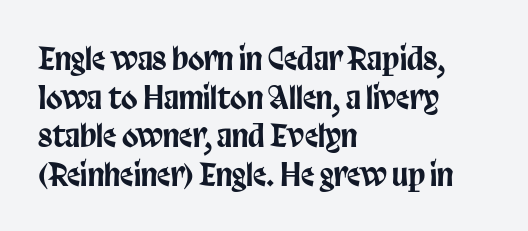
{"serif": "no", "italic": "no", "width": "condensed", "stroke_contrast": "low", "x_height": "large", "monospaced": "no", "underline": "no", "align": "left", "line_spacing": "normal", "line_spacing_ratio": 1.29, "letter_spacing": "normal", "letter_spacing_em": 0.0, "glyph_px": 30}
